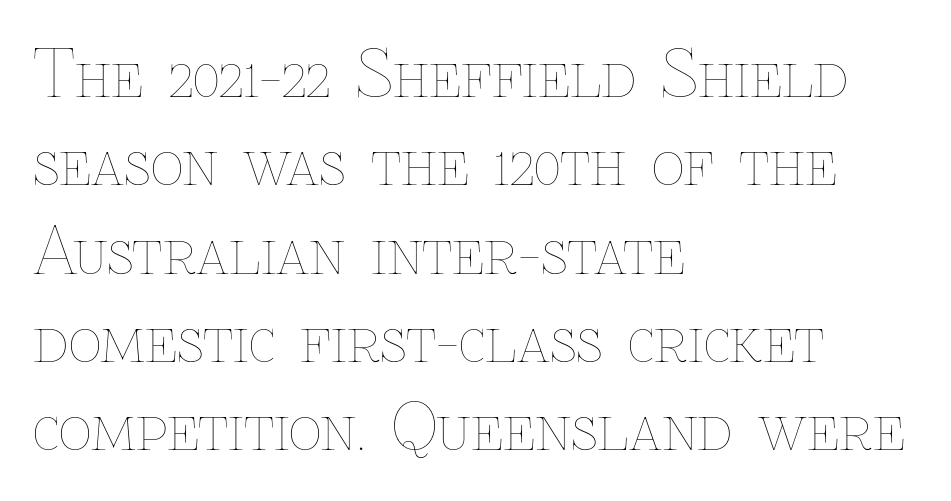
Q: Is the text bold? A: No.
Q: Is the text italic (slanted)? A: No, it is upright.
Q: Is the text underlined? A: No.
Q: How is the paragraph aligned? A: Left-aligned.
Q: Is the spacing between letters normal or unusually wide? A: Normal.
Q: Is the spacing between lines tight, normal or loose? A: Normal.
Q: Width (condensed, normal, or wide)? A: Normal.
Q: Stroke contrast? A: Low.
Q: x-height? A: Medium.
Q: Monospaced? A: No.
